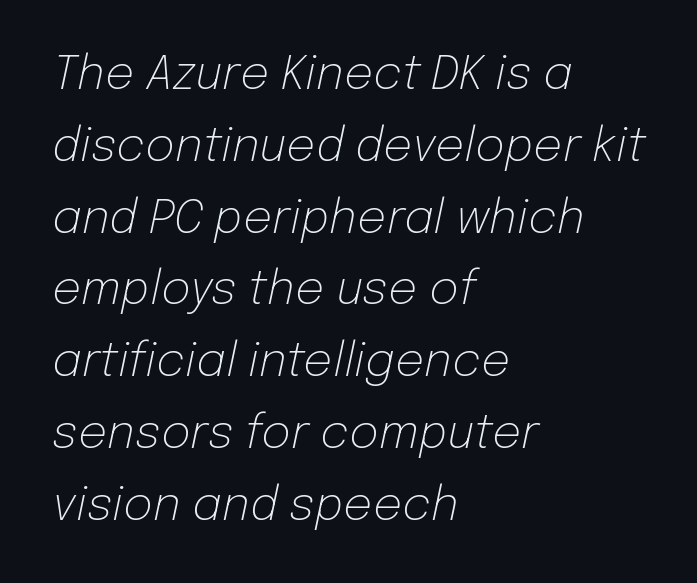
Q: Is the text bold? A: No.
Q: Is the text italic (slanted)? A: Yes, it leans right by about 12 degrees.
Q: Is the text underlined? A: No.
Q: How is the paragraph aligned? A: Left-aligned.
Q: Is the spacing between letters normal or unusually wide? A: Normal.
Q: Is the spacing between lines tight, normal or loose? A: Normal.
Q: Width (condensed, normal, or wide)? A: Normal.
Q: Stroke contrast? A: Low.
Q: x-height? A: Medium.
Q: Monospaced? A: No.
